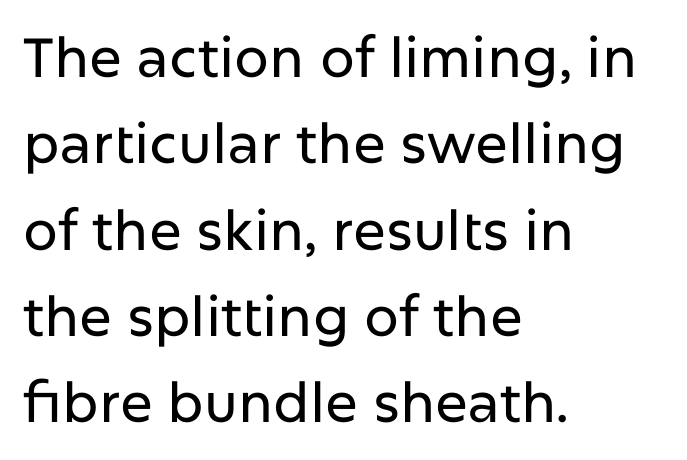
Words appear dense and cohesive because spacing is normal. Each new line begins a customary step beneath the previous one. Look at the bottom of the vertical strokes: they stop flat, with no serifs. The axis of the letterforms is exactly vertical. Descenders are the only things crossing below the line.
